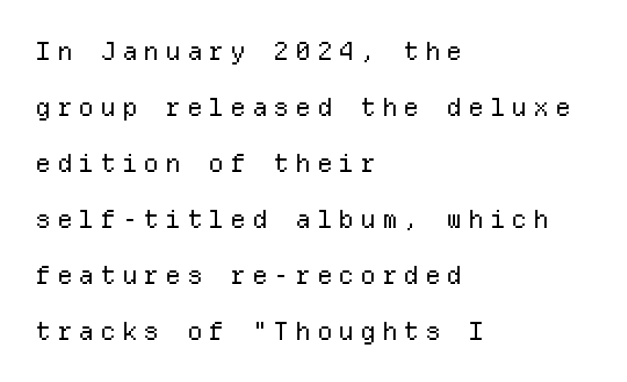
{"italic": "no", "bold": "no", "underline": "no", "align": "left", "line_spacing": "loose", "line_spacing_ratio": 2.24, "letter_spacing": "wide", "letter_spacing_em": 0.23, "glyph_px": 25}
